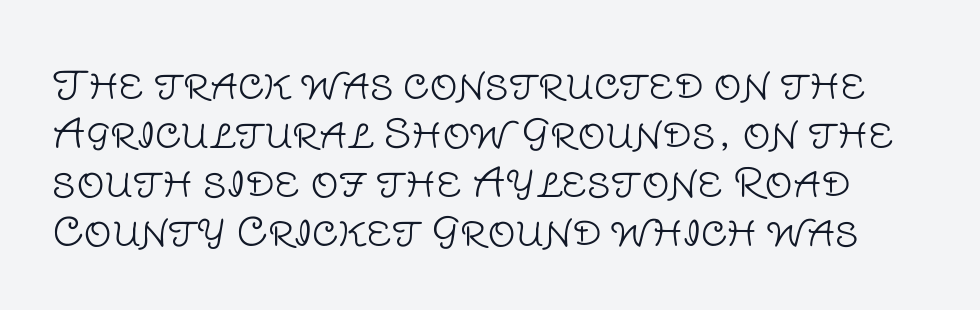
{"serif": "no", "bold": "no", "weight": "light", "width": "normal", "stroke_contrast": "low", "x_height": "large", "monospaced": "no", "underline": "no", "line_spacing": "normal", "line_spacing_ratio": 1.26, "letter_spacing": "normal", "letter_spacing_em": 0.0, "glyph_px": 39}
